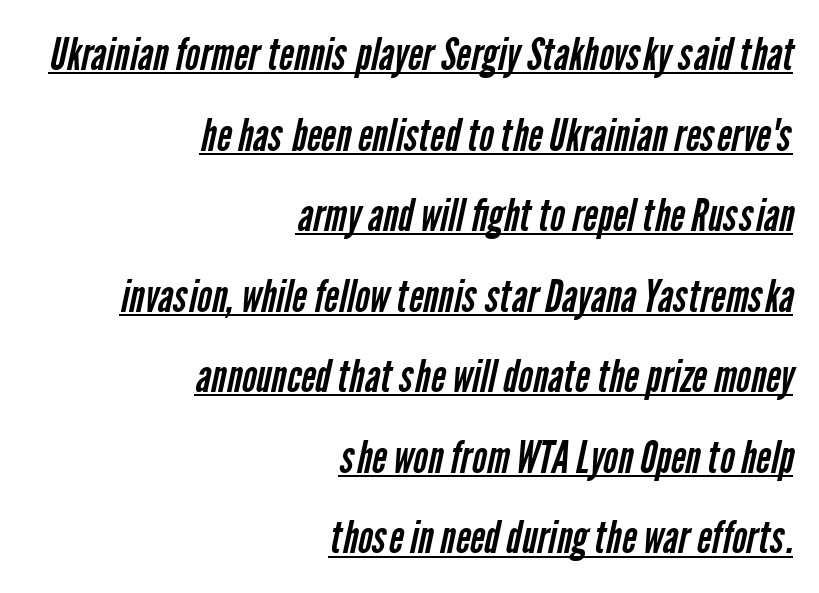
{"serif": "no", "bold": "no", "weight": "regular", "width": "condensed", "stroke_contrast": "low", "x_height": "medium", "monospaced": "no", "underline": "yes", "align": "right", "line_spacing_ratio": 1.79, "letter_spacing": "normal", "letter_spacing_em": 0.0, "glyph_px": 45}
